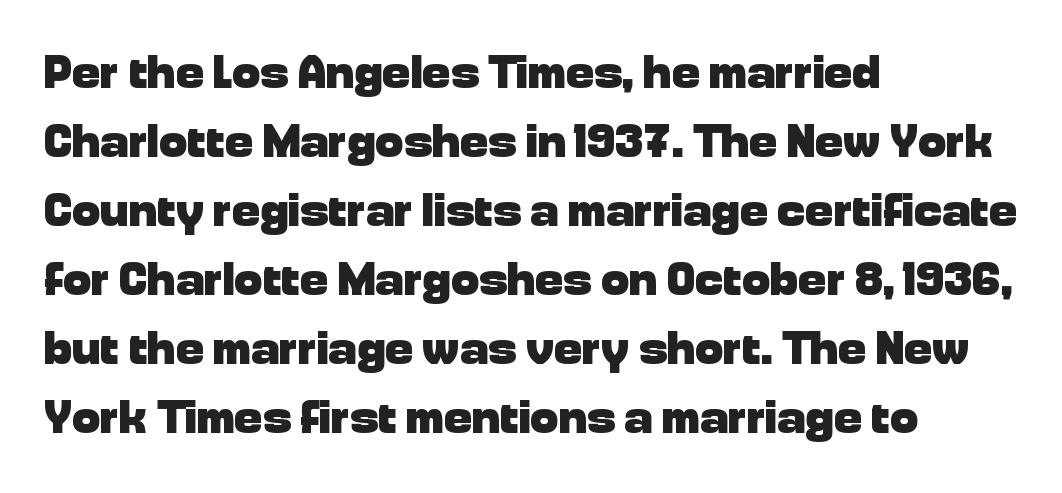
{"serif": "no", "italic": "no", "bold": "yes", "weight": "heavy", "width": "normal", "stroke_contrast": "low", "x_height": "medium", "monospaced": "no", "underline": "no", "align": "left", "line_spacing": "normal", "line_spacing_ratio": 1.47, "letter_spacing": "normal", "letter_spacing_em": 0.0, "glyph_px": 47}
